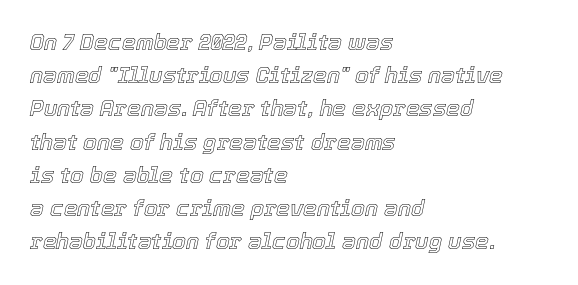
A classic flush-left, rag-right setting is used for this passage. Each word holds together tightly as a unit, with standard inter-letter gaps. A typesetter would mark this as italic. Underline: absent. A typesetter would call this leading conventional body-copy spacing.
